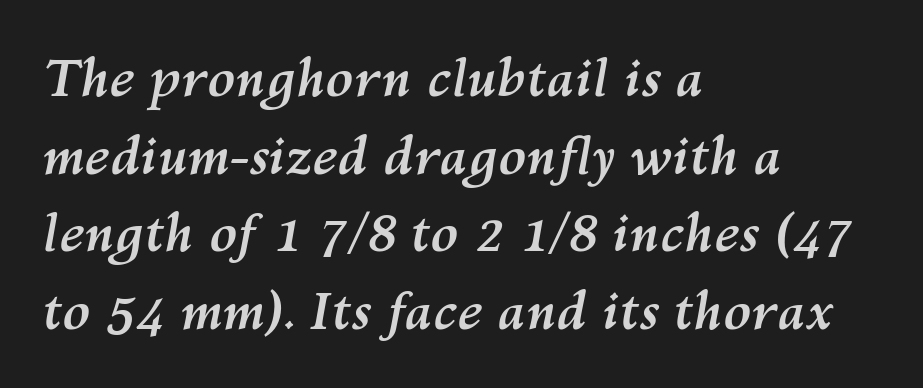
{"italic": "yes", "lean": "right", "slant_degrees": 10, "bold": "yes", "weight": "semibold", "width": "normal", "stroke_contrast": "medium", "x_height": "medium", "monospaced": "no", "underline": "no", "align": "left", "line_spacing": "normal", "line_spacing_ratio": 1.52, "letter_spacing": "normal", "letter_spacing_em": 0.0, "glyph_px": 51}
